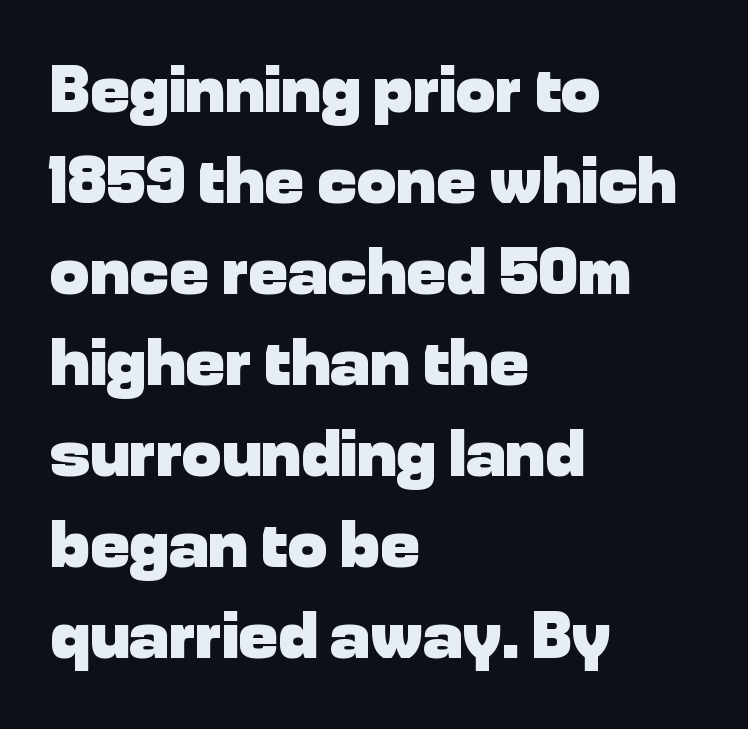
Q: Is the text bold? A: Yes.
Q: Is the text italic (slanted)? A: No, it is upright.
Q: Is the typeface a serif or a sans-serif typeface? A: Sans-serif.
Q: Is the text underlined? A: No.
Q: How is the paragraph aligned? A: Left-aligned.
Q: Is the spacing between letters normal or unusually wide? A: Normal.
Q: Is the spacing between lines tight, normal or loose? A: Normal.
Q: Width (condensed, normal, or wide)? A: Normal.
Q: Stroke contrast? A: Low.
Q: x-height? A: Medium.
Q: Monospaced? A: No.
